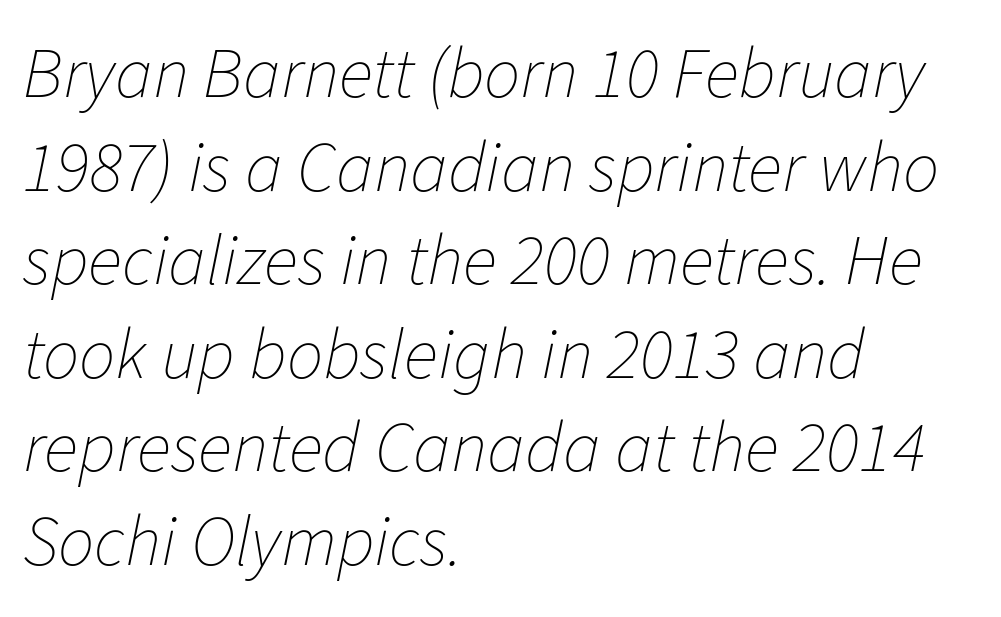
The image shows 72 px thin type, italic (leaning right); set left-aligned, normal line spacing (1.3x), normal letter spacing, not underlined; low stroke contrast and a medium x-height.
